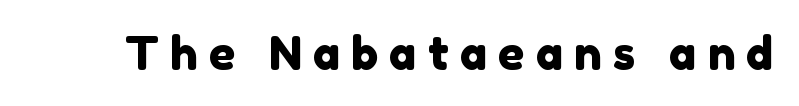
The image shows 46 px sans-serif type; set unusually wide letter spacing (+0.24 em), not underlined; a medium x-height.
